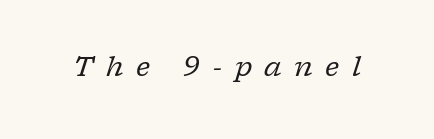
The image shows 28 px regular-weight serif type, italic (leaning right); set unusually wide letter spacing (+0.44 em), not underlined; low stroke contrast and a medium x-height.
